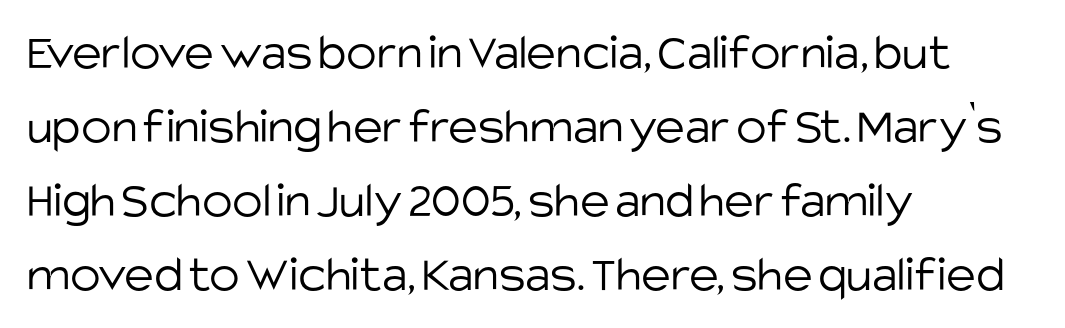
{"serif": "no", "italic": "no", "bold": "no", "weight": "light", "width": "normal", "stroke_contrast": "low", "x_height": "large", "monospaced": "no", "underline": "no", "align": "left", "line_spacing": "normal", "line_spacing_ratio": 1.45, "letter_spacing": "normal", "letter_spacing_em": 0.0, "glyph_px": 51}
